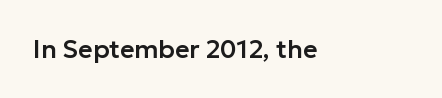
The image shows 25 px text type, upright; set normal letter spacing, not underlined.
